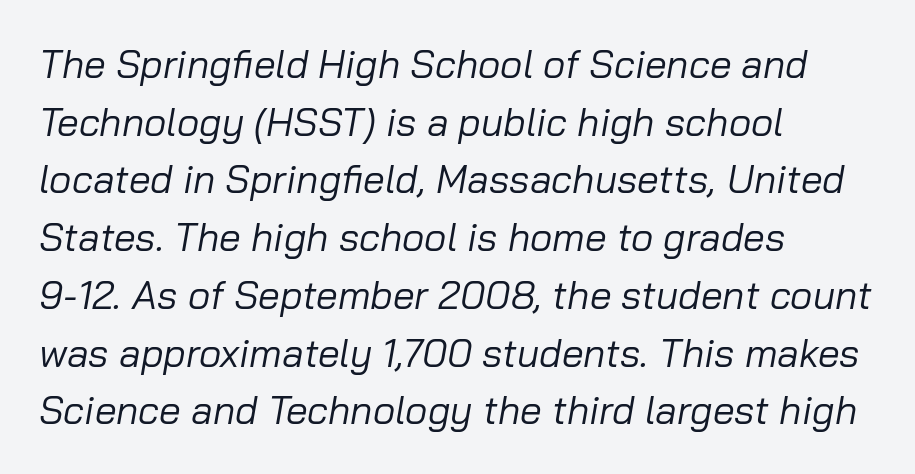
Caption: face not bold, strokes unweighted. A classic flush-left, rag-right setting is used for this passage. The rendering uses natural spacing where letterforms have individual widths. Emphasis-style slanted type is in use. Type without underlining. The passage shown has conventional tracking throughout.
